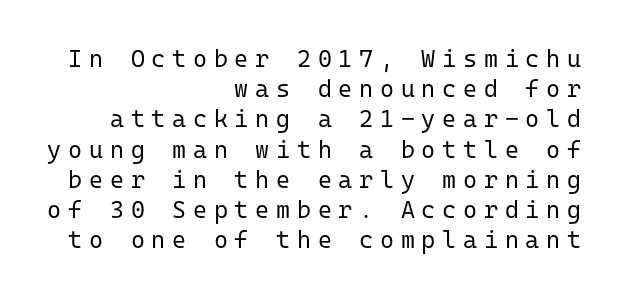
Q: Is the text bold? A: No.
Q: Is the text italic (slanted)? A: No, it is upright.
Q: Is the text underlined? A: No.
Q: How is the paragraph aligned? A: Right-aligned.
Q: Is the spacing between letters normal or unusually wide? A: Unusually wide.
Q: Is the spacing between lines tight, normal or loose? A: Normal.
